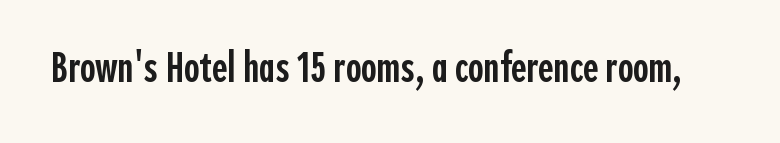
Q: Is the text bold? A: Semi-bold.
Q: Is the text italic (slanted)? A: No, it is upright.
Q: Is the typeface a serif or a sans-serif typeface? A: Sans-serif.
Q: Is the text underlined? A: No.
Q: Is the spacing between letters normal or unusually wide? A: Normal.
Q: Width (condensed, normal, or wide)? A: Condensed.
Q: x-height? A: Medium.
Q: Monospaced? A: No.
